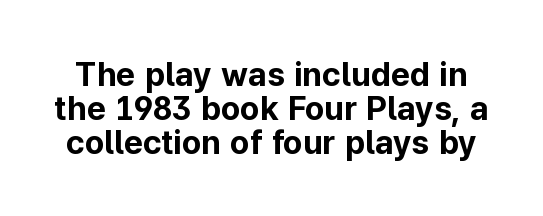
Is this a fixed-width face? No — the glyphs have proportional, varying widths. The typesetting leans heavy: a genuine bold. Summary of vertical rhythm: compact, with narrow interline spacing. The font's upright variant was chosen for this text. The passage shown has conventional tracking throughout.
